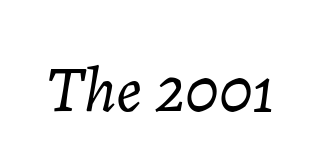
The letters are slanted; this is an italic face. Do the characters align in a grid? No, the font is proportional. This rendering features lettering with no underline. Here the glyphs are tracked normally, forming tight word shapes.
